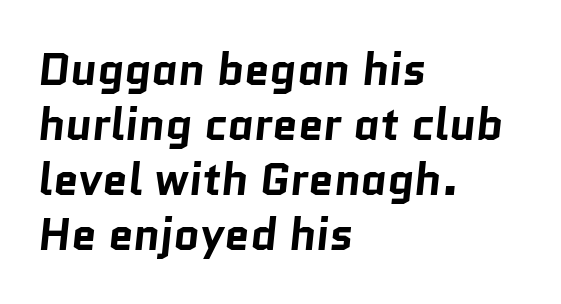
The image shows 45 px bold sans-serif type; set left-aligned, line spacing 1.22x, normal letter spacing, not underlined; low stroke contrast and a medium x-height.
